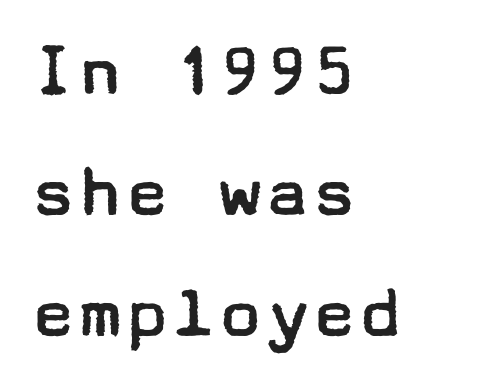
The lettering holds an erect, upright posture throughout. Heaviness? Minimal to ordinary, like unemphasized prose. In terms of letterspacing, this is plain default setting. Descenders are the only things crossing below the line.
